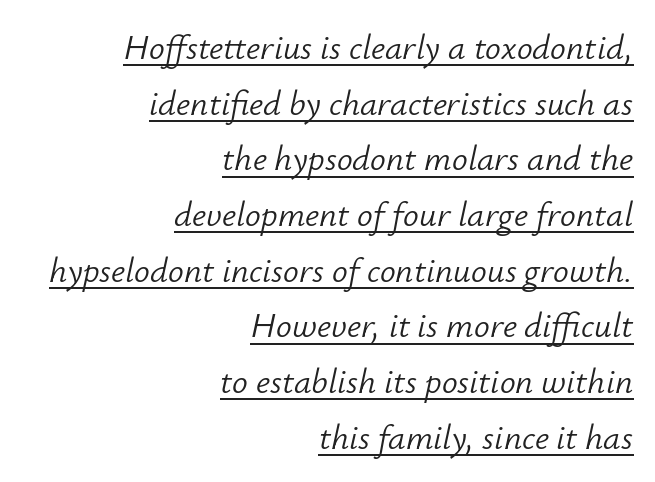
{"italic": "yes", "lean": "right", "slant_degrees": 12, "bold": "no", "weight": "light", "width": "normal", "stroke_contrast": "low", "x_height": "small", "monospaced": "no", "underline": "yes", "align": "right", "line_spacing": "normal", "line_spacing_ratio": 1.59, "letter_spacing": "normal", "letter_spacing_em": 0.0, "glyph_px": 35}
